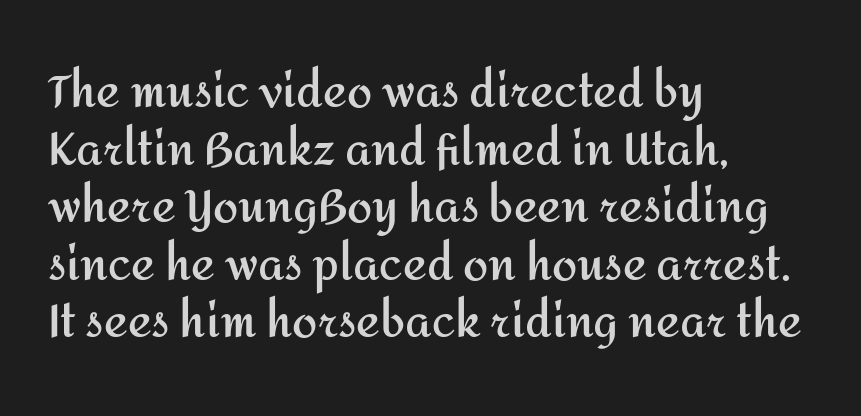
Type style note: lacks serifs. Words appear dense and cohesive because spacing is normal. A full-strength bold gives these letters their thick strokes. The space between consecutive lines is moderate. Every row of glyphs begins at an identical x-position on the left.
